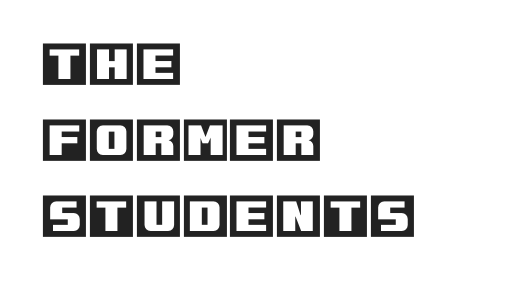
{"italic": "no", "width": "normal", "x_height": "large", "underline": "no", "align": "left", "line_spacing": "normal", "line_spacing_ratio": 1.58, "letter_spacing": "normal", "letter_spacing_em": 0.0, "glyph_px": 48}
